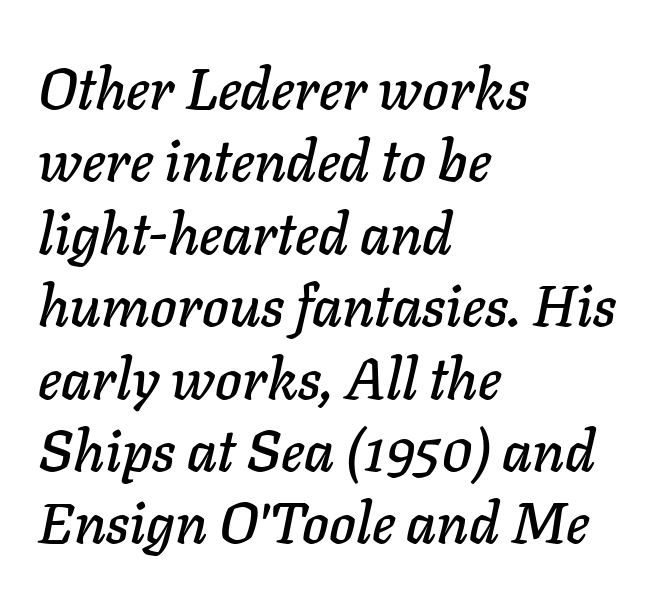
{"italic": "yes", "lean": "right", "slant_degrees": 11, "width": "normal", "stroke_contrast": "low", "x_height": "medium", "monospaced": "no", "underline": "no", "align": "left", "line_spacing": "normal", "line_spacing_ratio": 1.27, "letter_spacing": "normal", "letter_spacing_em": 0.0, "glyph_px": 57}
